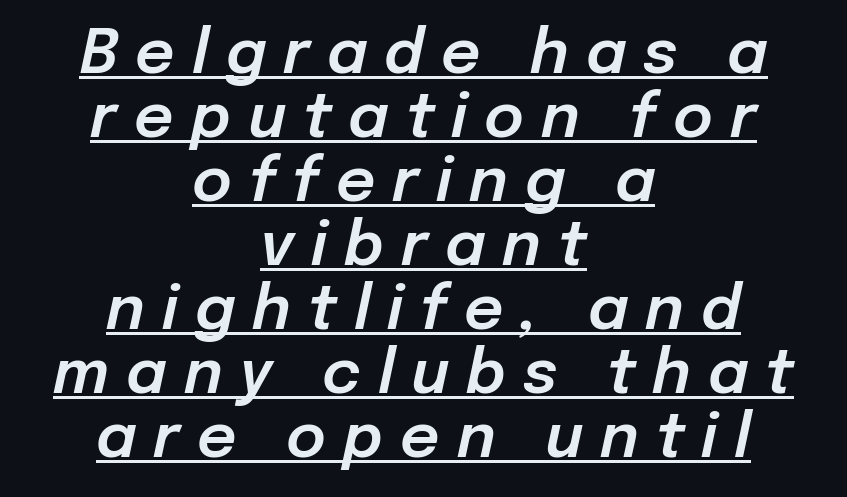
Both edges are ragged and mirror each other, which tells us the setting is centered. Looks like regular typesetting: each glyph gets only the width it needs. Style check: oblique. Each word looks stretched out because of the extra space between its letters. The typesetter has applied underlining to the passage shown.
